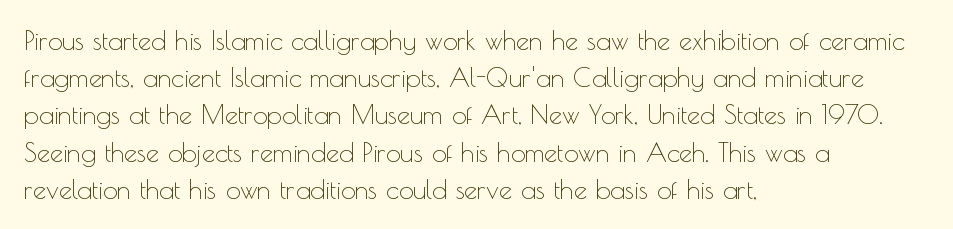
Q: Is the text bold? A: No.
Q: Is the text italic (slanted)? A: No, it is upright.
Q: Is the text underlined? A: No.
Q: How is the paragraph aligned? A: Left-aligned.
Q: Is the spacing between letters normal or unusually wide? A: Normal.
Q: Is the spacing between lines tight, normal or loose? A: Normal.
